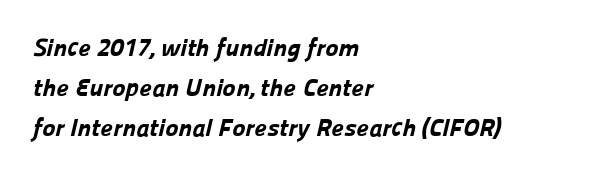
{"bold": "yes", "underline": "no", "align": "left", "line_spacing": "normal", "line_spacing_ratio": 1.61, "letter_spacing": "normal", "letter_spacing_em": 0.0, "glyph_px": 25}
